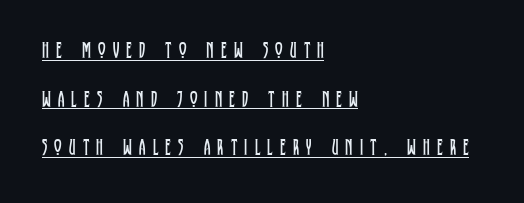
The image shows 23 px text type, upright; set left-aligned, loose line spacing (2.11x), unusually wide letter spacing (+0.31 em), underlined.
